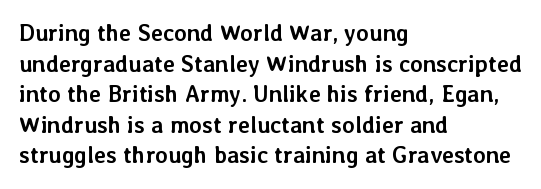
The image shows 23 px bold type, upright; set left-aligned, normal line spacing (1.33x), normal letter spacing, not underlined.
